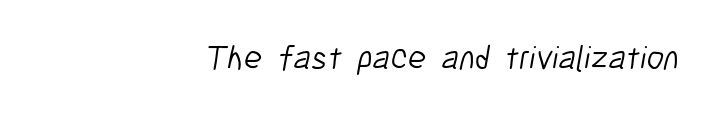
The image shows 34 px light, condensed sans-serif type; set right-aligned, normal letter spacing, not underlined; low stroke contrast and a medium x-height.
